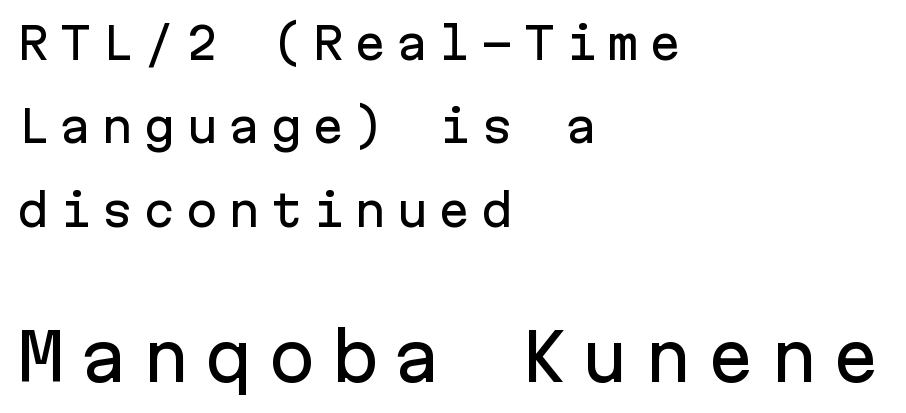
Q: Is the text italic (slanted)? A: No, it is upright.
Q: Is the typeface a serif or a sans-serif typeface? A: Sans-serif.
Q: Is the text underlined? A: No.
Q: How is the paragraph aligned? A: Left-aligned.
Q: Is the spacing between letters normal or unusually wide? A: Unusually wide.
Q: Is the spacing between lines tight, normal or loose? A: Loose.
Q: Which block of text is set in a larger size, the first (top) or the second (bottom)? A: The second (bottom) one.
Q: Width (condensed, normal, or wide)? A: Normal.
Q: Stroke contrast? A: Low.
Q: x-height? A: Medium.
Q: Monospaced? A: Yes.
